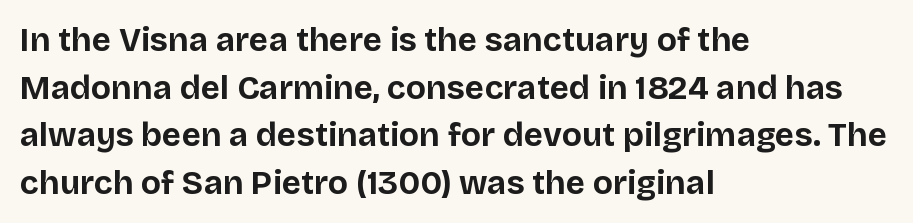
Q: Is the text bold? A: Yes.
Q: Is the text italic (slanted)? A: No, it is upright.
Q: Is the typeface a serif or a sans-serif typeface? A: Sans-serif.
Q: Is the text underlined? A: No.
Q: How is the paragraph aligned? A: Left-aligned.
Q: Is the spacing between letters normal or unusually wide? A: Normal.
Q: Is the spacing between lines tight, normal or loose? A: Normal.
Q: Width (condensed, normal, or wide)? A: Normal.
Q: Stroke contrast? A: Low.
Q: x-height? A: Large.
Q: Monospaced? A: No.
